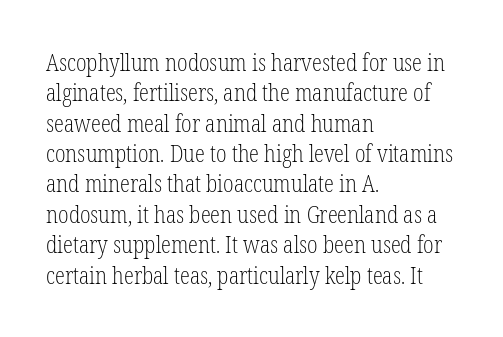
The space directly below the letters is spotless. Caption: standard tracking, unaltered. Vertically, the passage feels balanced, rows spaced as you'd expect. Does the lettering tilt? It doesn't — this is upright.
